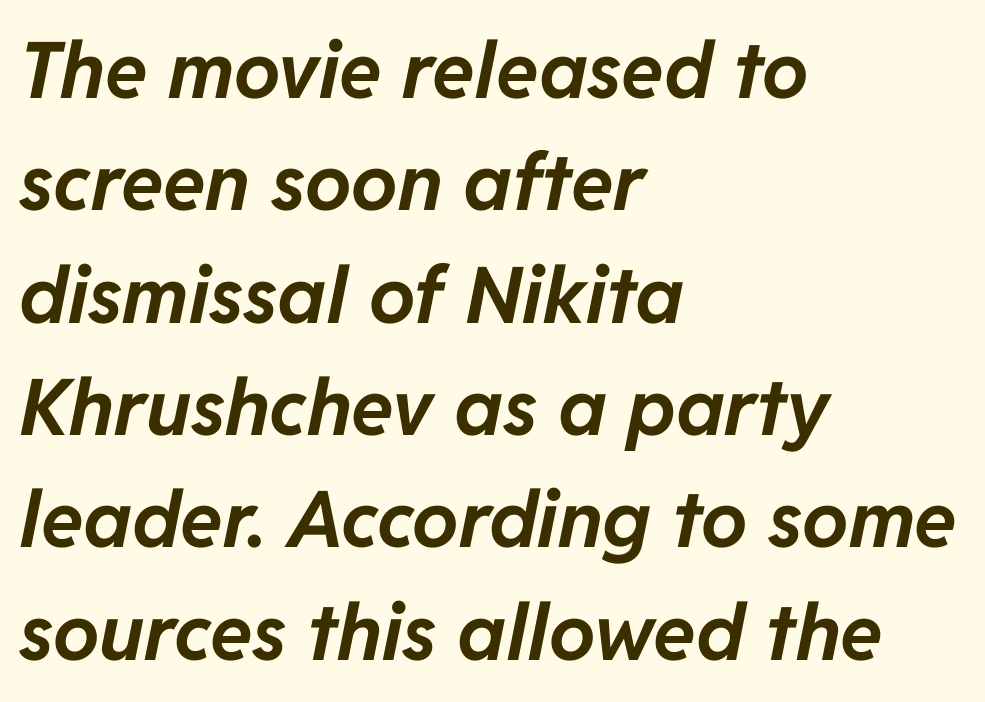
The space between consecutive lines is moderate. Italic: yes, the glyphs are oblique. The face used here is rendered with its standard letterfit. A clean baseline with only descenders dipping below it. The rendering uses natural spacing where letterforms have individual widths.
